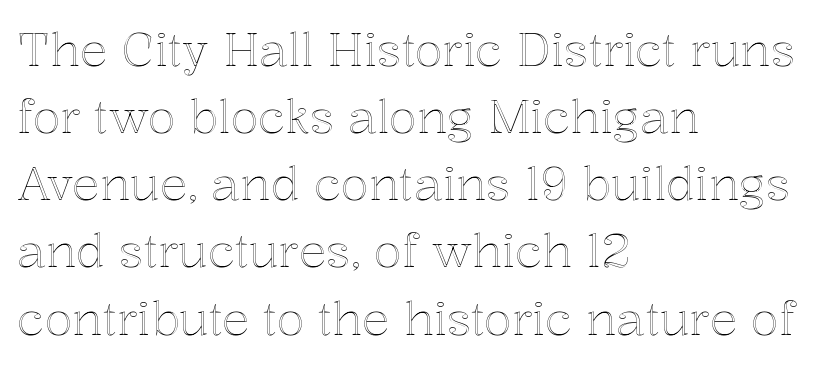
The image shows 46 px text type, upright; set left-aligned, normal line spacing (1.46x), normal letter spacing, not underlined; a medium x-height.
